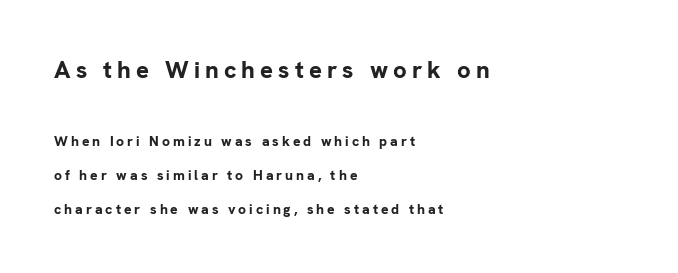
Loosely led — the rows are spread out. Each word looks stretched out because of the extra space between its letters. The glyphs are unaccompanied by any horizontal stroke below them. Top chunk: large. Bottom chunk: small. Summary of weight: heavy, a full bold. This sample is left-justified, so line endings fall wherever the words run out.
